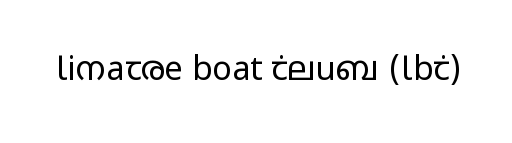
Q: Is the text bold? A: No.
Q: Is the text italic (slanted)? A: No, it is upright.
Q: Is the typeface a serif or a sans-serif typeface? A: Sans-serif.
Q: Is the text underlined? A: No.
Q: Is the spacing between letters normal or unusually wide? A: Normal.
Q: Width (condensed, normal, or wide)? A: Wide.
Q: Stroke contrast? A: Low.
Q: x-height? A: Medium.
Q: Monospaced? A: No.
